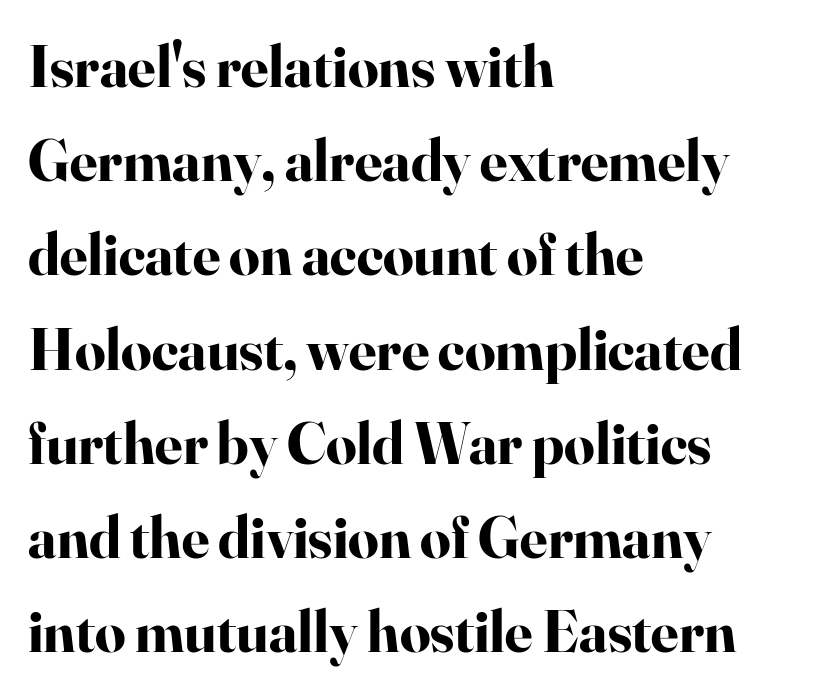
{"serif": "yes", "italic": "no", "bold": "yes", "weight": "bold", "width": "normal", "stroke_contrast": "high", "x_height": "small", "monospaced": "no", "underline": "no", "align": "left", "line_spacing": "normal", "line_spacing_ratio": 1.57, "letter_spacing": "normal", "letter_spacing_em": 0.0, "glyph_px": 60}
